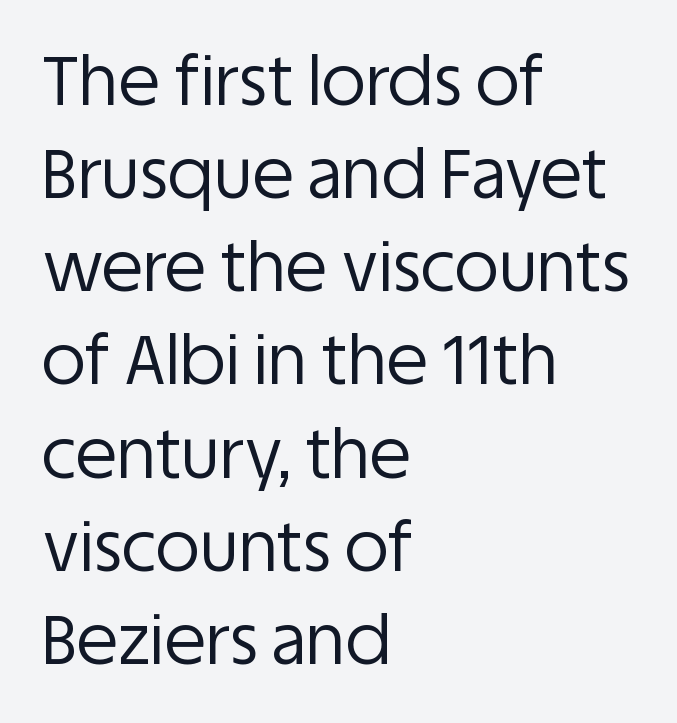
Q: Is the text bold? A: No.
Q: Is the text italic (slanted)? A: No, it is upright.
Q: Is the typeface a serif or a sans-serif typeface? A: Sans-serif.
Q: Is the text underlined? A: No.
Q: How is the paragraph aligned? A: Left-aligned.
Q: Is the spacing between letters normal or unusually wide? A: Normal.
Q: Is the spacing between lines tight, normal or loose? A: Normal.
Q: Width (condensed, normal, or wide)? A: Normal.
Q: Stroke contrast? A: Low.
Q: x-height? A: Large.
Q: Monospaced? A: No.
